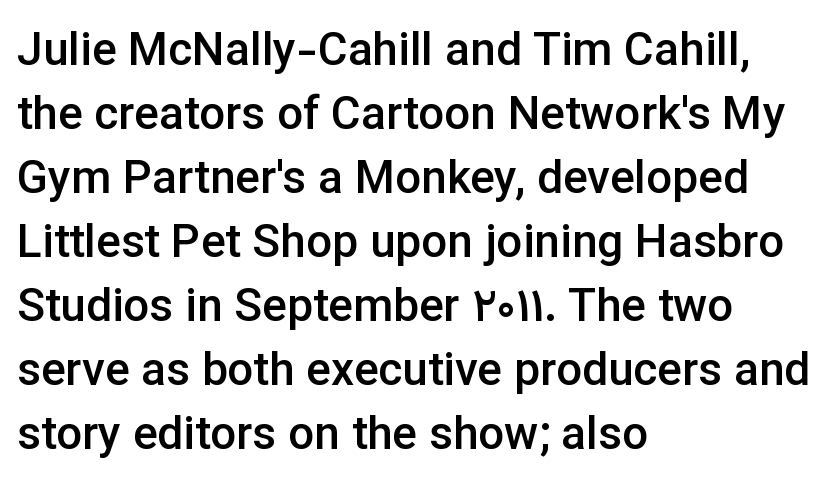
Q: Is the text bold? A: Semi-bold.
Q: Is the text italic (slanted)? A: No, it is upright.
Q: Is the typeface a serif or a sans-serif typeface? A: Sans-serif.
Q: Is the text underlined? A: No.
Q: How is the paragraph aligned? A: Left-aligned.
Q: Is the spacing between letters normal or unusually wide? A: Normal.
Q: Is the spacing between lines tight, normal or loose? A: Normal.
Q: Width (condensed, normal, or wide)? A: Normal.
Q: Stroke contrast? A: Low.
Q: x-height? A: Medium.
Q: Monospaced? A: No.
